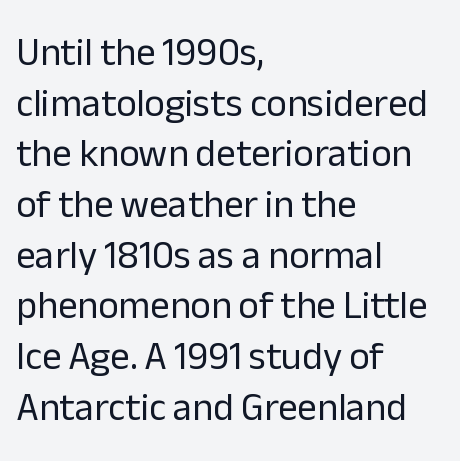
Proportional: the letters do not fall into vertical columns. You can tell from the bare stems that sans-serif type was used. You can tell it's not italic because the verticals are truly vertical. The lines are quadded left. Beneath every word, the page is bare.
